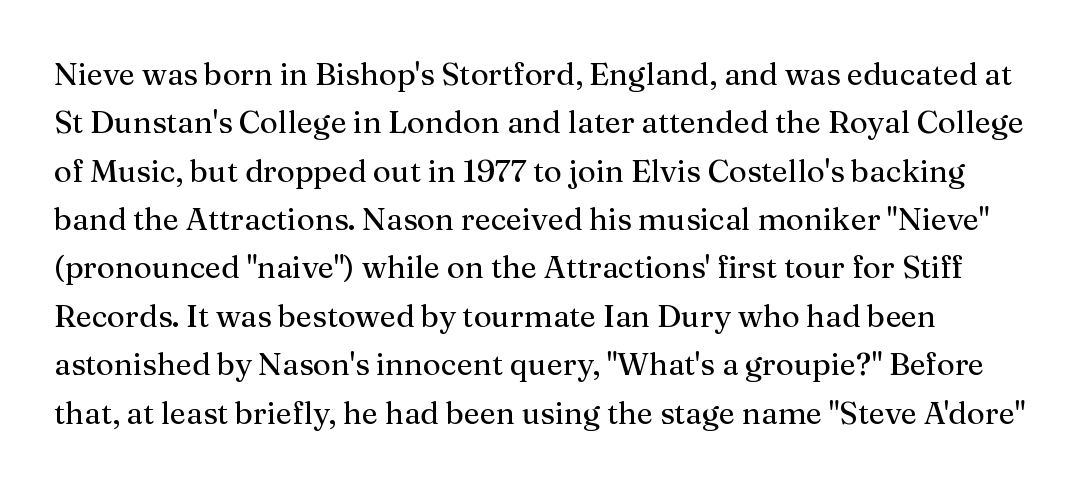
Q: Is the text bold? A: No.
Q: Is the text italic (slanted)? A: No, it is upright.
Q: Is the typeface a serif or a sans-serif typeface? A: Serif.
Q: Is the text underlined? A: No.
Q: Is the spacing between letters normal or unusually wide? A: Normal.
Q: Is the spacing between lines tight, normal or loose? A: Normal.
Q: Width (condensed, normal, or wide)? A: Normal.
Q: Stroke contrast? A: Medium.
Q: x-height? A: Medium.
Q: Monospaced? A: No.
